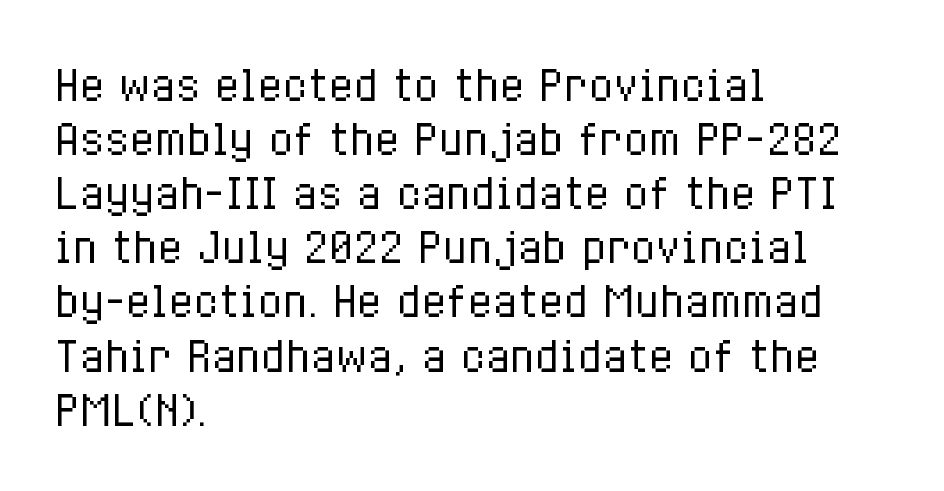
Q: Is the text bold? A: No.
Q: Is the text italic (slanted)? A: No, it is upright.
Q: Is the text underlined? A: No.
Q: How is the paragraph aligned? A: Left-aligned.
Q: Is the spacing between letters normal or unusually wide? A: Normal.
Q: Is the spacing between lines tight, normal or loose? A: Normal.
Q: Width (condensed, normal, or wide)? A: Condensed.
Q: Stroke contrast? A: Low.
Q: x-height? A: Medium.
Q: Monospaced? A: No.
